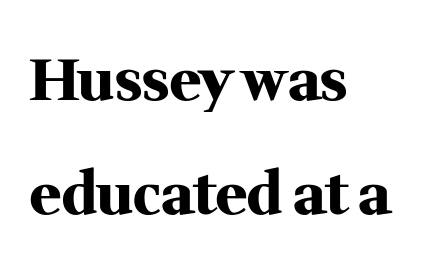
Q: Is the text bold? A: Yes.
Q: Is the text italic (slanted)? A: No, it is upright.
Q: Is the typeface a serif or a sans-serif typeface? A: Serif.
Q: Is the text underlined? A: No.
Q: How is the paragraph aligned? A: Left-aligned.
Q: Is the spacing between letters normal or unusually wide? A: Normal.
Q: Is the spacing between lines tight, normal or loose? A: Loose.
Q: Width (condensed, normal, or wide)? A: Normal.
Q: Stroke contrast? A: Medium.
Q: x-height? A: Medium.
Q: Monospaced? A: No.
